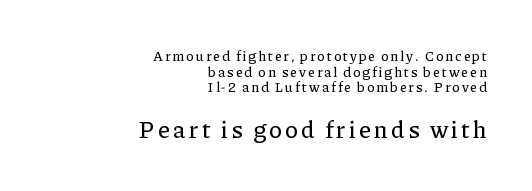
{"italic": "no", "underline": "no", "align": "right", "line_spacing": "tight", "line_spacing_ratio": 1.11, "larger_block": "second", "size_ratio": 1.71, "glyph_px": 24}
